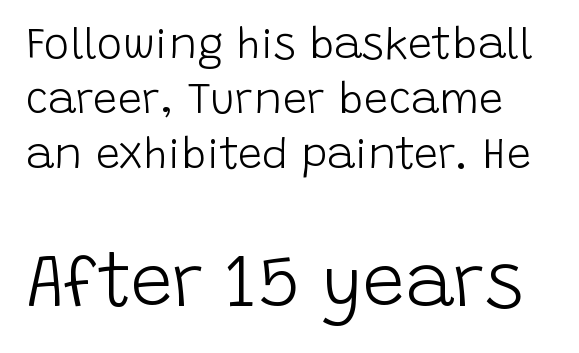
The image shows 75 px light sans-serif type, upright; set normal line spacing (1.28x), normal letter spacing, not underlined; the second (bottom) block is 1.74x larger; low stroke contrast and a large x-height.
